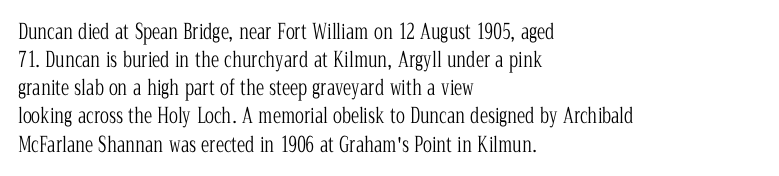
The image shows 21 px text type, upright; set left-aligned, normal line spacing (1.34x), normal letter spacing, not underlined.
